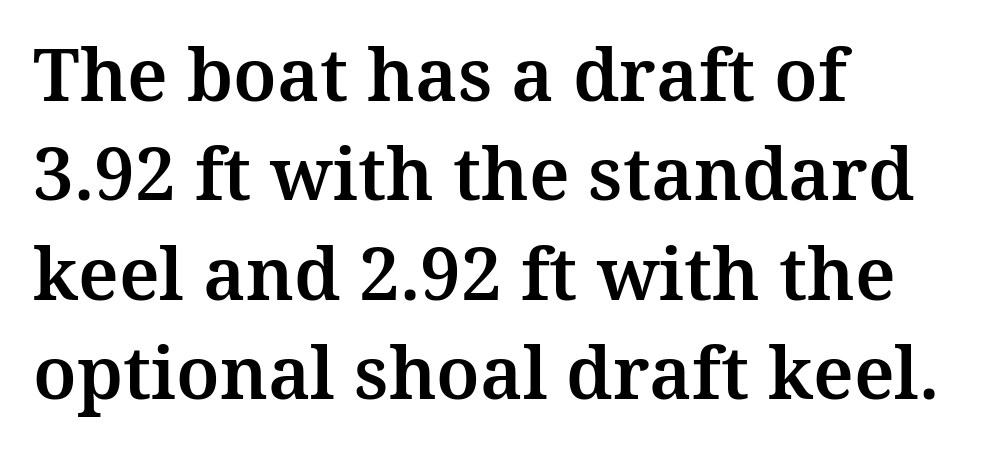
The image shows 73 px serif type, upright; set left-aligned, normal line spacing (1.36x), normal letter spacing, not underlined; medium stroke contrast and a medium x-height.
